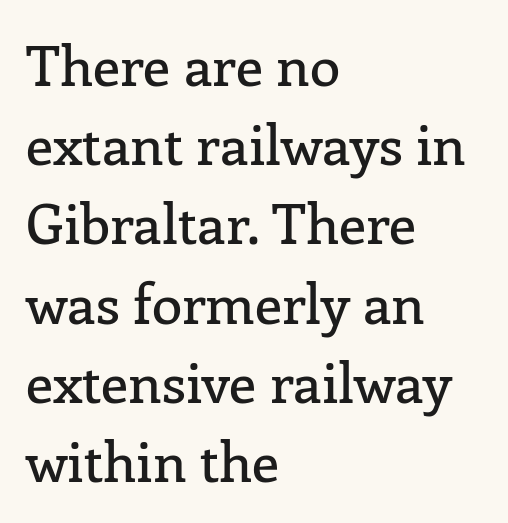
The image shows 55 px serif type, upright; set left-aligned, normal line spacing (1.44x), normal letter spacing, not underlined; low stroke contrast and a medium x-height.
